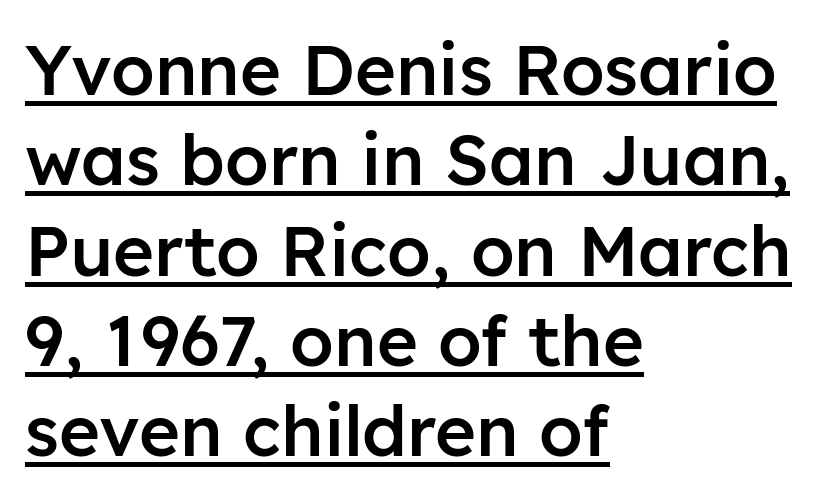
{"serif": "no", "italic": "no", "bold": "semi", "weight": "semibold", "width": "normal", "stroke_contrast": "low", "x_height": "medium", "monospaced": "no", "underline": "yes", "align": "left", "line_spacing": "normal", "line_spacing_ratio": 1.29, "letter_spacing": "normal", "letter_spacing_em": 0.0, "glyph_px": 70}
